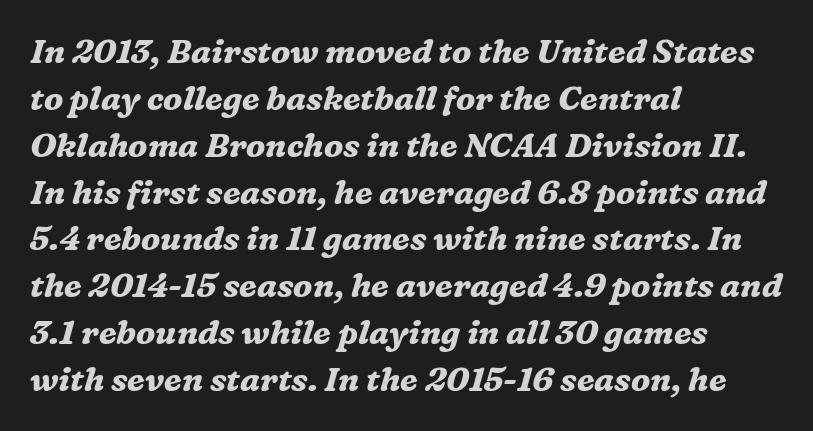
Q: Is the text bold? A: Yes.
Q: Is the text italic (slanted)? A: Yes, it leans right by about 16 degrees.
Q: Is the typeface a serif or a sans-serif typeface? A: Serif.
Q: Is the text underlined? A: No.
Q: How is the paragraph aligned? A: Left-aligned.
Q: Is the spacing between letters normal or unusually wide? A: Normal.
Q: Is the spacing between lines tight, normal or loose? A: Normal.
Q: Width (condensed, normal, or wide)? A: Normal.
Q: Stroke contrast? A: Medium.
Q: x-height? A: Medium.
Q: Monospaced? A: No.
